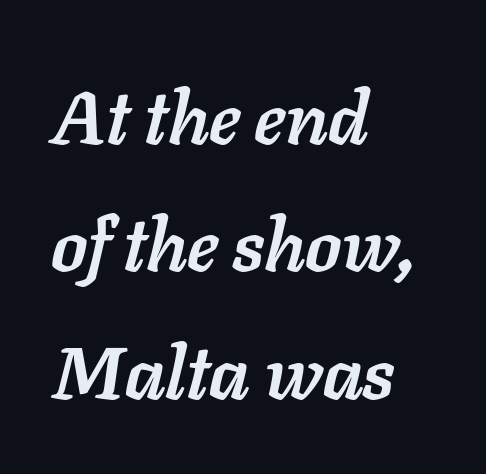
{"italic": "yes", "lean": "right", "slant_degrees": 11, "bold": "yes", "weight": "semibold", "width": "normal", "stroke_contrast": "low", "x_height": "medium", "monospaced": "no", "underline": "no", "align": "left", "line_spacing_ratio": 1.72, "letter_spacing": "normal", "letter_spacing_em": 0.0, "glyph_px": 74}
